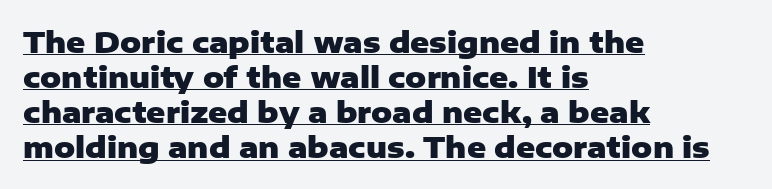
The image shows 29 px heavy sans-serif type, upright; set left-aligned, line spacing 1.21x, normal letter spacing, underlined; low stroke contrast and a medium x-height.
